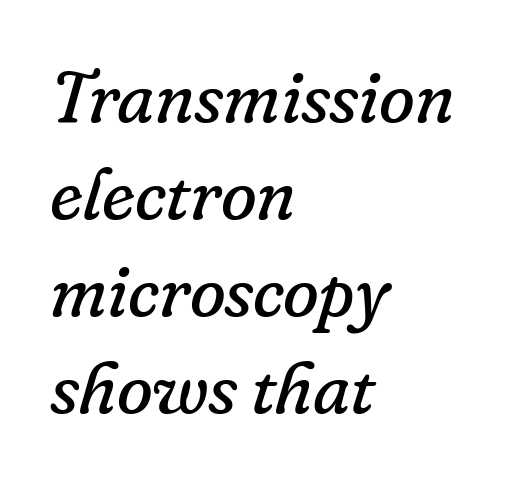
The passage shown is not underscored anywhere. Heaviness? Minimal to ordinary, like unemphasized prose. The typography opts for an oblique posture over an upright one. Here the glyphs are tracked normally, forming tight word shapes. A typesetter would call this leading conventional body-copy spacing. I'd call this a serif setting — the letters wear small feet.
